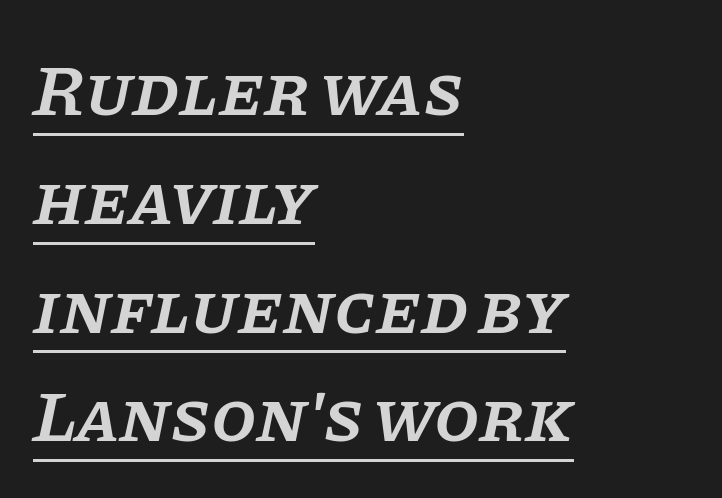
The passage shown is typeset with a serif family. A typographer would call this underscored text. Set as a demibold, roughly 600 on the weight scale. Nobody touched the tracking dial on this one.
